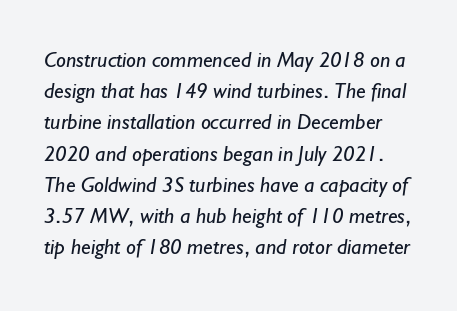
Each new line begins a customary step beneath the previous one. Each stroke keeps to a modest, everyday thickness or less. Bare-footed words on every line. A typesetter would call this zero additional tracking.
